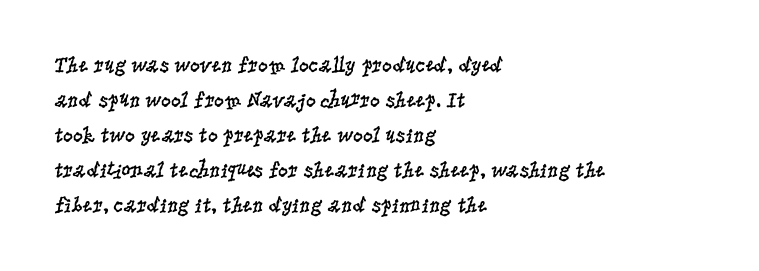
Q: Is the text bold? A: No.
Q: Is the text underlined? A: No.
Q: How is the paragraph aligned? A: Left-aligned.
Q: Is the spacing between letters normal or unusually wide? A: Normal.
Q: Is the spacing between lines tight, normal or loose? A: Normal.
